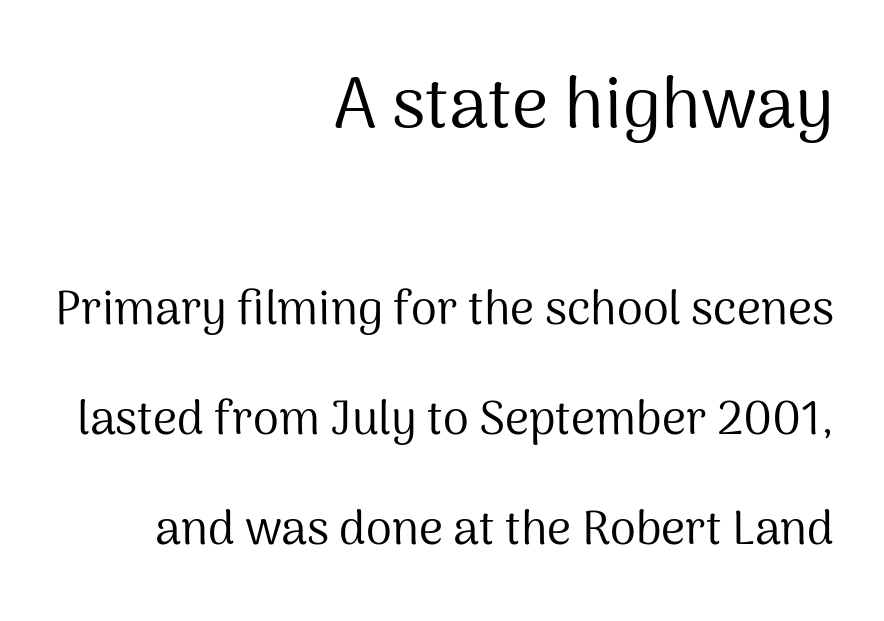
Where is the straight margin? On the right. Larger block? The one above; the one below is distinctly smaller. Posture: straight, roman, zero tilt. The foot of each line stays bare and open.
